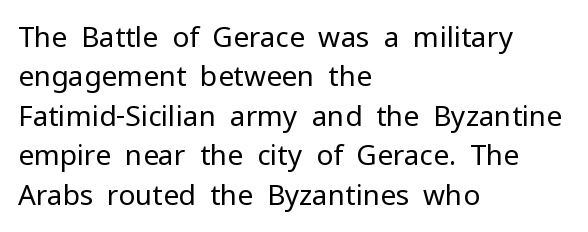
The letters carry no serifs — their stems end cleanly without finishing strokes. The strokes carry an ordinary text weight at most. Does extra space separate the letters? No, they use regular spacing. Here the designer chose a conventional face with non-uniform glyph widths.
